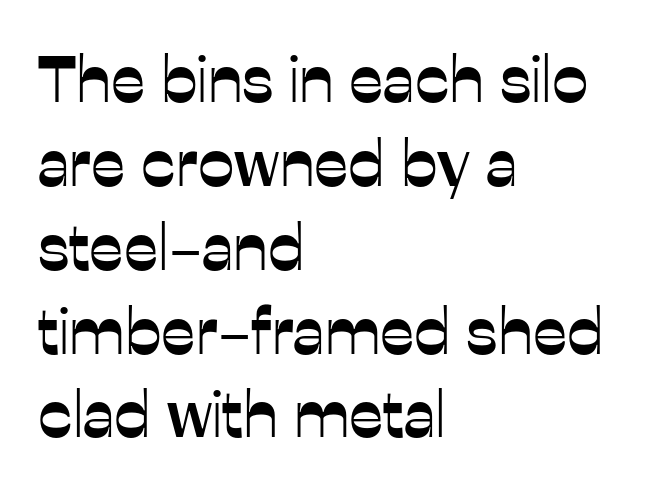
Q: Is the text italic (slanted)? A: No, it is upright.
Q: Is the typeface a serif or a sans-serif typeface? A: Sans-serif.
Q: Is the text underlined? A: No.
Q: How is the paragraph aligned? A: Left-aligned.
Q: Is the spacing between letters normal or unusually wide? A: Normal.
Q: Is the spacing between lines tight, normal or loose? A: Normal.
Q: Width (condensed, normal, or wide)? A: Normal.
Q: Stroke contrast? A: Low.
Q: x-height? A: Medium.
Q: Monospaced? A: No.
